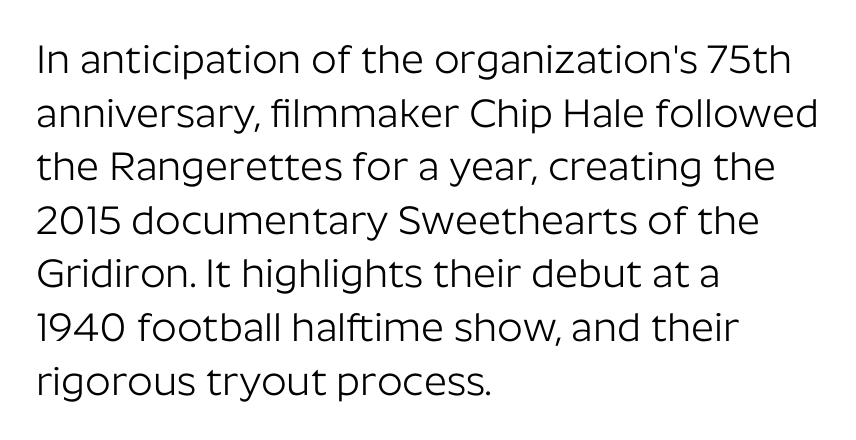
{"serif": "no", "italic": "no", "bold": "no", "weight": "light", "width": "normal", "stroke_contrast": "low", "x_height": "medium", "monospaced": "no", "underline": "no", "align": "left", "line_spacing": "normal", "line_spacing_ratio": 1.34, "letter_spacing": "normal", "letter_spacing_em": 0.0, "glyph_px": 40}
